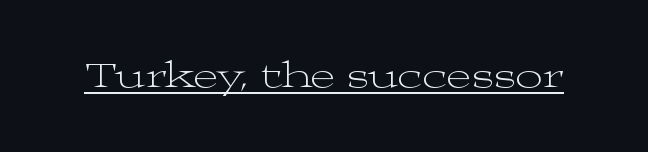
Q: Is the text bold? A: No.
Q: Is the text italic (slanted)? A: No, it is upright.
Q: Is the typeface a serif or a sans-serif typeface? A: Serif.
Q: Is the text underlined? A: Yes.
Q: Is the spacing between letters normal or unusually wide? A: Normal.
Q: Width (condensed, normal, or wide)? A: Wide.
Q: Stroke contrast? A: Medium.
Q: x-height? A: Medium.
Q: Monospaced? A: No.
